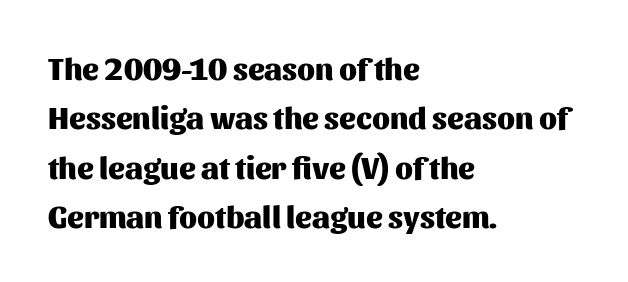
This is heavy type, rendered in bold. The letters carry no serifs — their stems end cleanly without finishing strokes. These lines are rendered in a variable-pitch font. Descenders are the only things crossing below the line. This sample uses plain, unmodified letter spacing.
